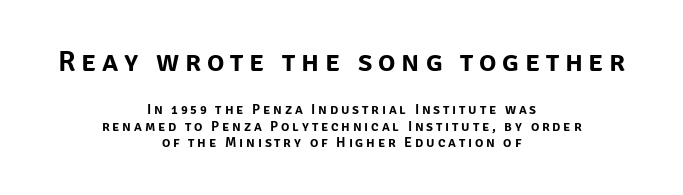
Q: Is the text italic (slanted)? A: No, it is upright.
Q: Is the typeface a serif or a sans-serif typeface? A: Sans-serif.
Q: Is the text underlined? A: No.
Q: How is the paragraph aligned? A: Centered.
Q: Is the spacing between letters normal or unusually wide? A: Unusually wide.
Q: Which block of text is set in a larger size, the first (top) or the second (bottom)? A: The first (top) one.
Q: Width (condensed, normal, or wide)? A: Normal.
Q: Stroke contrast? A: Low.
Q: x-height? A: Large.
Q: Monospaced? A: No.
